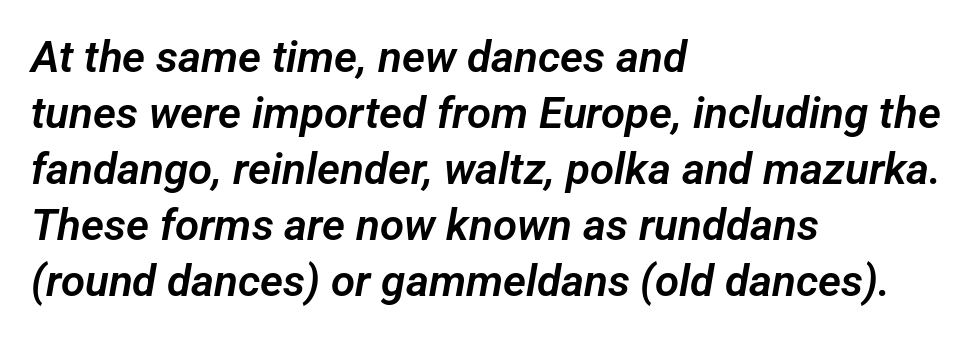
The image shows 44 px sans-serif type; set left-aligned, normal line spacing (1.27x), normal letter spacing, not underlined; low stroke contrast and a medium x-height.
